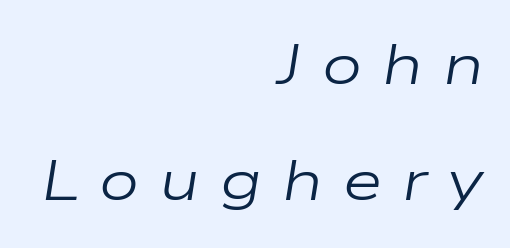
Note the varied advance widths — an 'i' is clearly narrower than an 'm'. Does the lettering tilt? It does — this is italic. Each word looks stretched out because of the extra space between its letters. Casual observation: everything's shoved over to the right.
